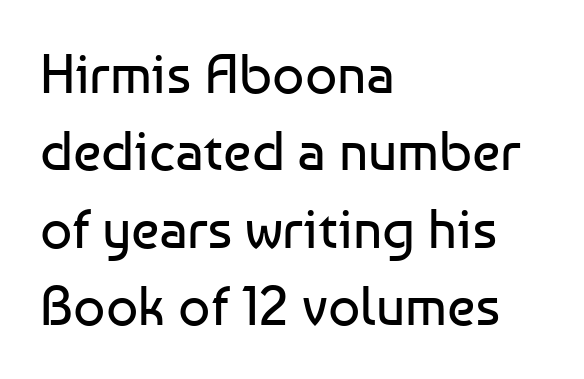
The image shows 56 px regular-weight sans-serif type, upright; set left-aligned, normal line spacing (1.38x), normal letter spacing, not underlined; low stroke contrast and a medium x-height.
